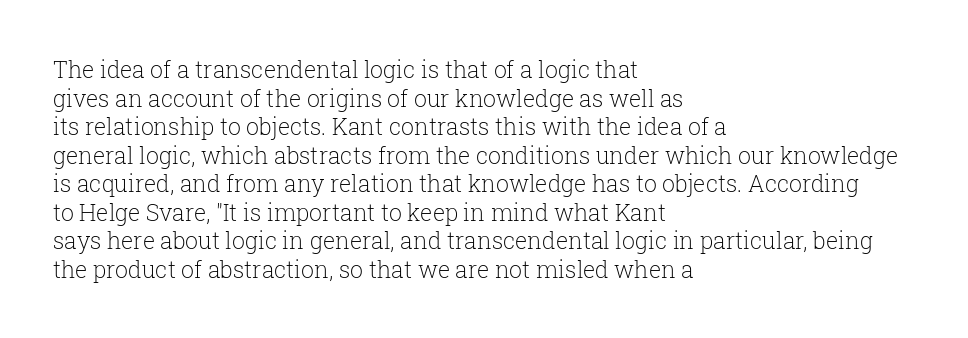
The image shows 23 px text type, upright; set left-aligned, line spacing 1.24x, normal letter spacing, not underlined.
